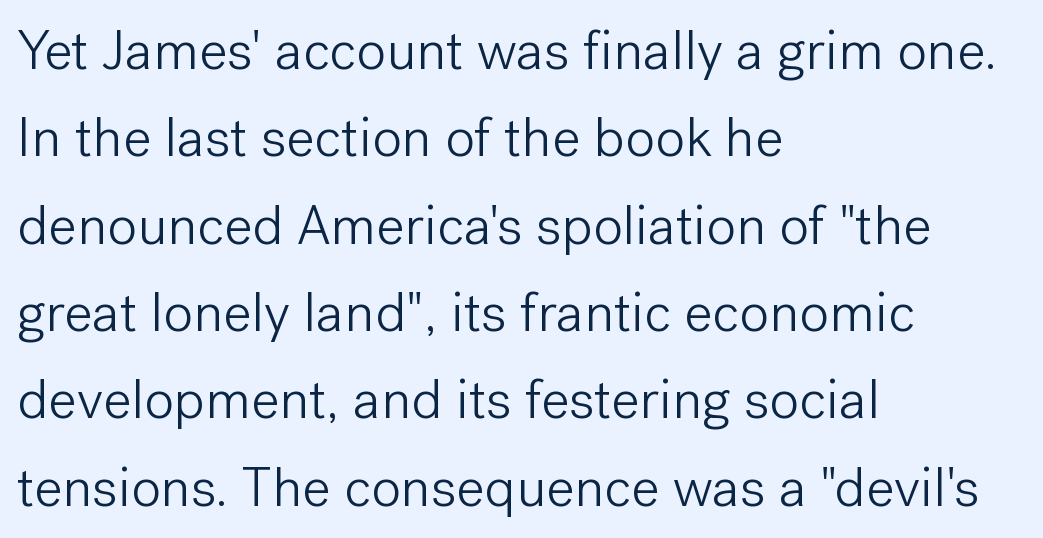
Underlining? Definitely not there. A student would call this left alignment; a typographer would say flush left, rag right. Think of a printed novel: that variable character pitch is what you see here. Letter spacing: default. What kind of face is this? One without serifs — a sans. The designer left line spacing at the default.
